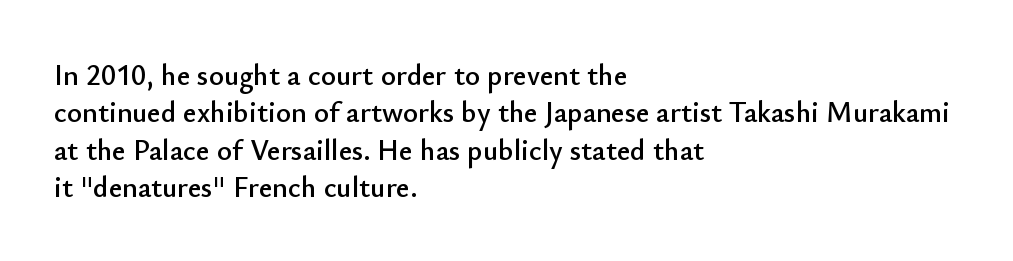
The image shows 29 px sans-serif type, upright; set left-aligned, normal line spacing (1.29x), normal letter spacing, not underlined; low stroke contrast and a small x-height.
